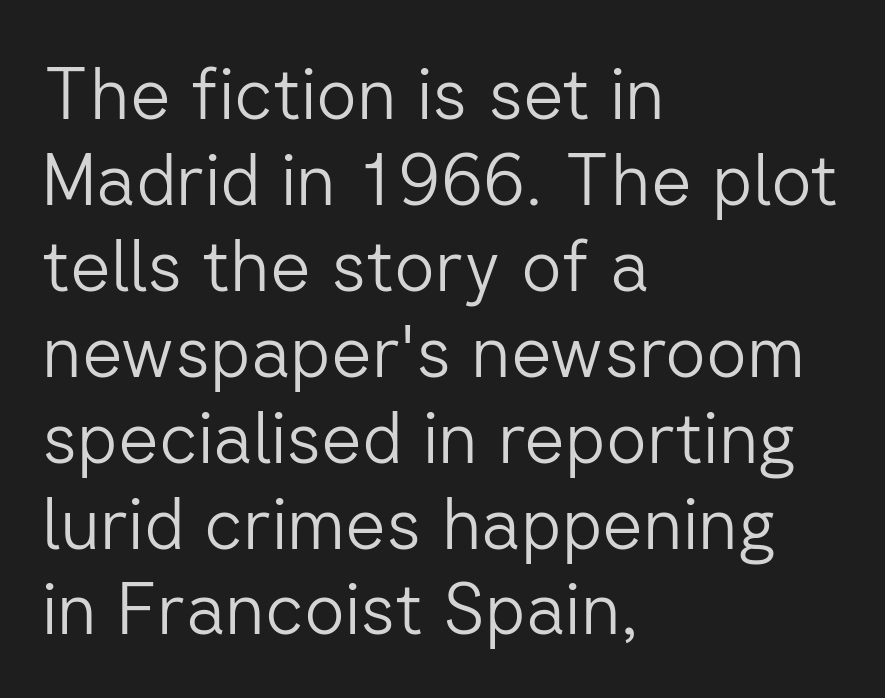
{"serif": "no", "italic": "no", "bold": "no", "weight": "light", "width": "normal", "stroke_contrast": "low", "x_height": "medium", "monospaced": "no", "underline": "no", "align": "left", "line_spacing_ratio": 1.21, "letter_spacing": "normal", "letter_spacing_em": 0.0, "glyph_px": 71}
